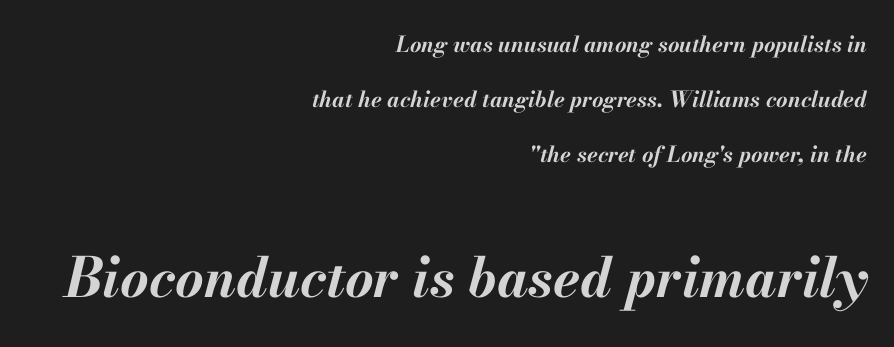
Has an underline been added? It has not. The whole block is typeset with a tilt. This layout puts the modest block above and the oversized block below. The paragraph has a hard right edge and a soft left edge.
